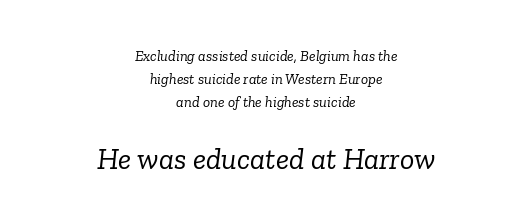
{"serif": "yes", "italic": "yes", "lean": "right", "slant_degrees": 6, "bold": "no", "weight": "light", "width": "normal", "stroke_contrast": "low", "x_height": "medium", "monospaced": "no", "underline": "no", "align": "center", "line_spacing": "normal", "line_spacing_ratio": 1.55, "letter_spacing": "normal", "letter_spacing_em": 0.0, "larger_block": "second", "size_ratio": 2.0, "glyph_px": 30}
